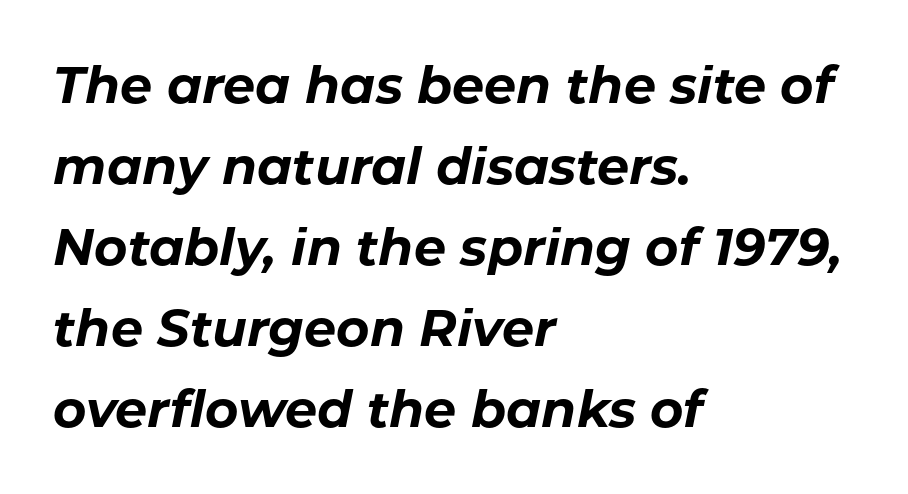
Q: Is the text bold? A: Yes.
Q: Is the text italic (slanted)? A: Yes, it leans right by about 11 degrees.
Q: Is the text underlined? A: No.
Q: How is the paragraph aligned? A: Left-aligned.
Q: Is the spacing between letters normal or unusually wide? A: Normal.
Q: Is the spacing between lines tight, normal or loose? A: Normal.
Q: Width (condensed, normal, or wide)? A: Normal.
Q: Stroke contrast? A: Low.
Q: x-height? A: Medium.
Q: Monospaced? A: No.
